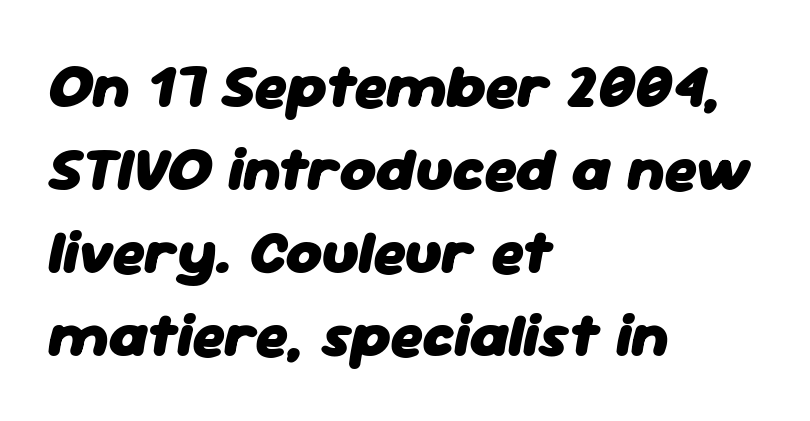
Q: Is the text bold? A: Yes.
Q: Is the text italic (slanted)? A: Yes, it leans right by about 11 degrees.
Q: Is the text underlined? A: No.
Q: How is the paragraph aligned? A: Left-aligned.
Q: Is the spacing between letters normal or unusually wide? A: Normal.
Q: Is the spacing between lines tight, normal or loose? A: Normal.
Q: Width (condensed, normal, or wide)? A: Normal.
Q: Stroke contrast? A: Low.
Q: x-height? A: Medium.
Q: Monospaced? A: No.
